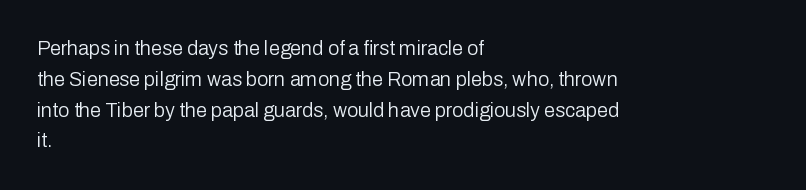
Unmarked baselines from the first word to the last. Between one letter and the next there's only the usual sliver of space. Left-aligned paragraph, ragged on the right. Compared with typical paragraphs, the rows here are spaced about the same. It's the straight-up-and-down kind of type.
